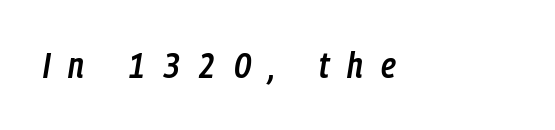
The image shows 36 px semibold, condensed type, italic (leaning right); set unusually wide letter spacing (+0.5 em), not underlined; low stroke contrast and a medium x-height.
